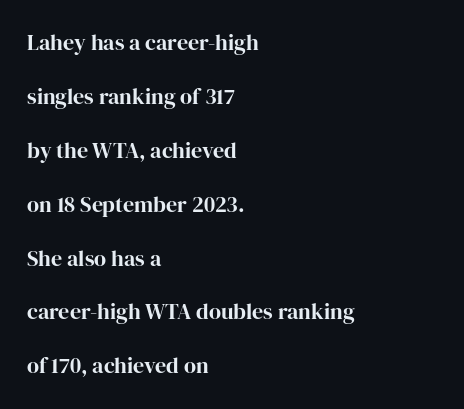
{"italic": "no", "bold": "yes", "underline": "no", "align": "left", "line_spacing": "loose", "line_spacing_ratio": 2.45, "letter_spacing": "normal", "letter_spacing_em": 0.0, "glyph_px": 22}
